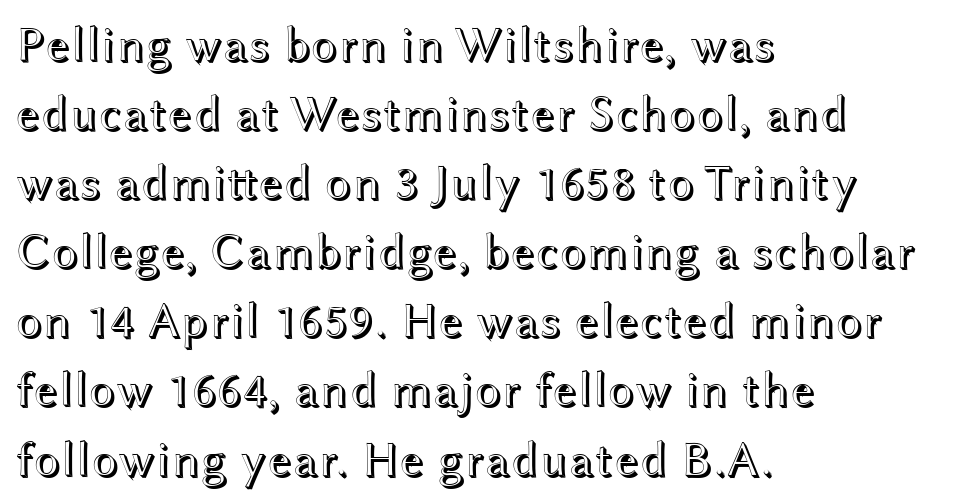
Q: Is the text italic (slanted)? A: No, it is upright.
Q: Is the text underlined? A: No.
Q: How is the paragraph aligned? A: Left-aligned.
Q: Is the spacing between letters normal or unusually wide? A: Normal.
Q: Is the spacing between lines tight, normal or loose? A: Normal.
Q: Width (condensed, normal, or wide)? A: Wide.
Q: x-height? A: Medium.
Q: Monospaced? A: No.
